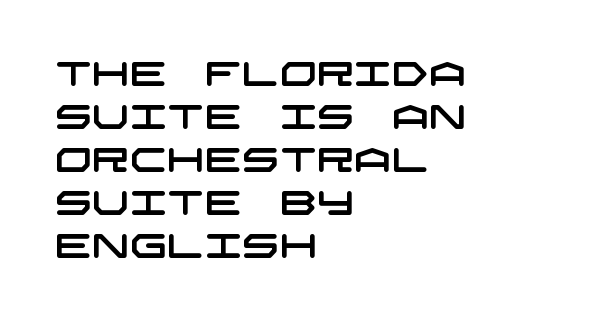
Regarding leading, the lines here are spaced in the standard way. No extra tracking has been applied to these lines. This rendering employs a face without finishing strokes, i.e., a sans-serif. Does the copy run flush right? No — it runs flush left. Lines of text with bare space underneath.
